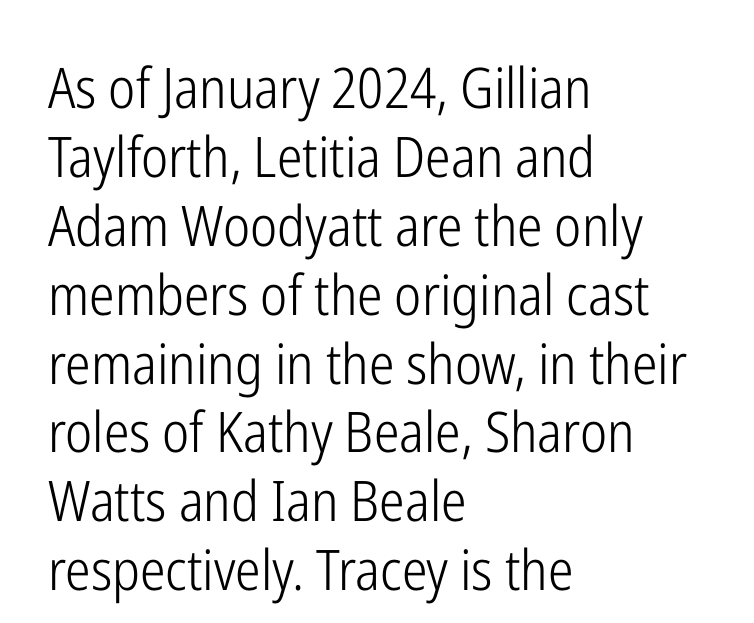
{"serif": "no", "italic": "no", "bold": "no", "weight": "light", "width": "condensed", "stroke_contrast": "low", "x_height": "medium", "monospaced": "no", "underline": "no", "align": "left", "line_spacing_ratio": 1.23, "letter_spacing": "normal", "letter_spacing_em": 0.0, "glyph_px": 56}
